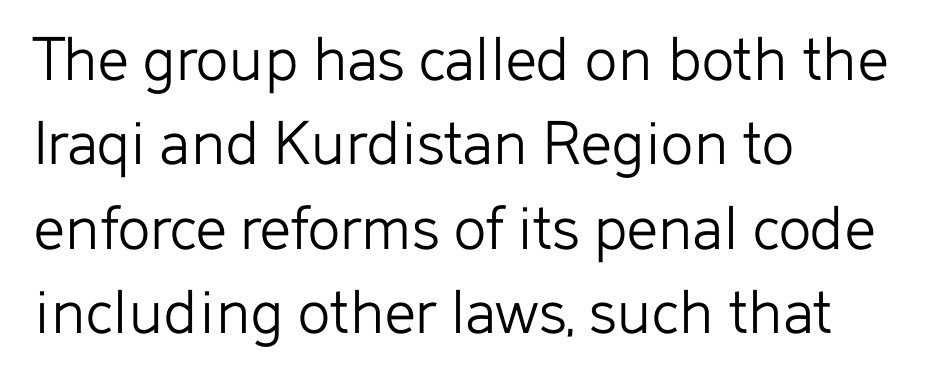
Q: Is the text bold? A: No.
Q: Is the text italic (slanted)? A: No, it is upright.
Q: Is the typeface a serif or a sans-serif typeface? A: Sans-serif.
Q: Is the text underlined? A: No.
Q: How is the paragraph aligned? A: Left-aligned.
Q: Is the spacing between letters normal or unusually wide? A: Normal.
Q: Width (condensed, normal, or wide)? A: Normal.
Q: Stroke contrast? A: Low.
Q: x-height? A: Medium.
Q: Monospaced? A: No.
